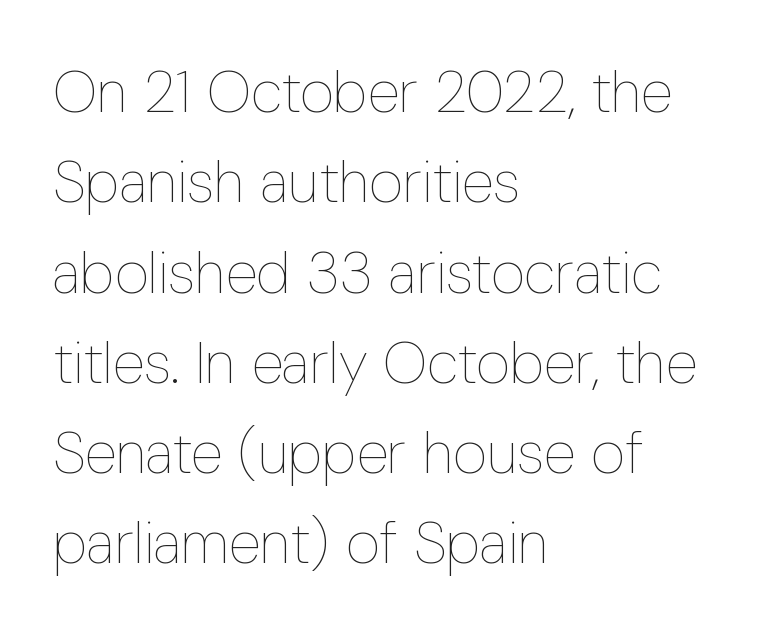
Q: Is the text bold? A: No.
Q: Is the text italic (slanted)? A: No, it is upright.
Q: Is the text underlined? A: No.
Q: How is the paragraph aligned? A: Left-aligned.
Q: Is the spacing between letters normal or unusually wide? A: Normal.
Q: Is the spacing between lines tight, normal or loose? A: Normal.
Q: Width (condensed, normal, or wide)? A: Condensed.
Q: Stroke contrast? A: Low.
Q: x-height? A: Medium.
Q: Monospaced? A: No.
